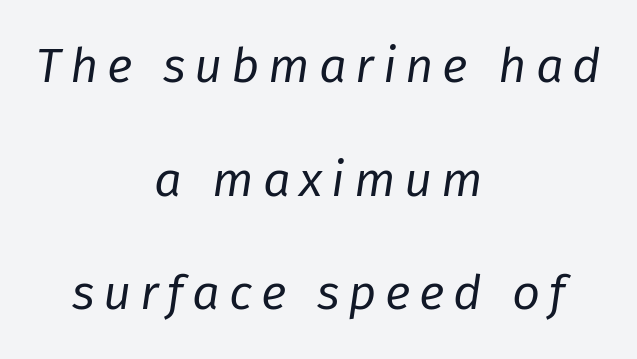
Q: Is the text bold? A: No.
Q: Is the text italic (slanted)? A: Yes, it leans right by about 8 degrees.
Q: Is the text underlined? A: No.
Q: How is the paragraph aligned? A: Centered.
Q: Is the spacing between lines tight, normal or loose? A: Loose.
Q: Width (condensed, normal, or wide)? A: Normal.
Q: Stroke contrast? A: Low.
Q: x-height? A: Medium.
Q: Monospaced? A: No.
